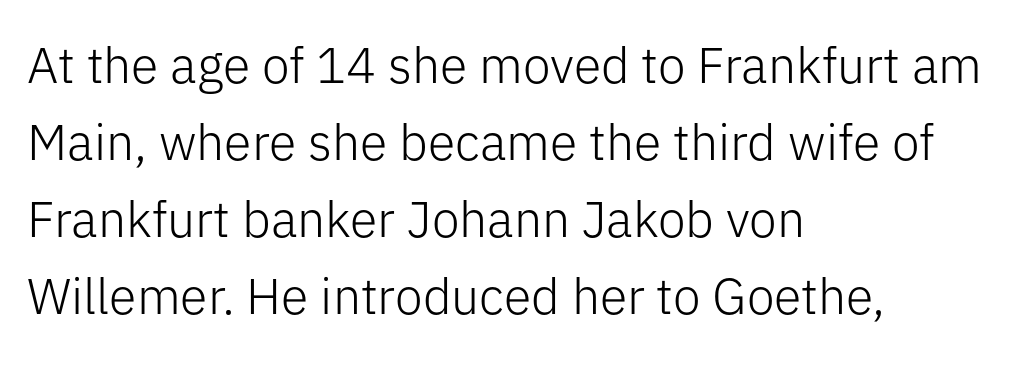
Regarding leading, the lines here are spaced in the standard way. A clean baseline with only descenders dipping below it. Characters remain perfectly vertical along every line. Compared with a typical body face, this is equally light or lighter still. The face used here is rendered with its standard letterfit. The passage shown is typed in a proportional face where columns would drift.
